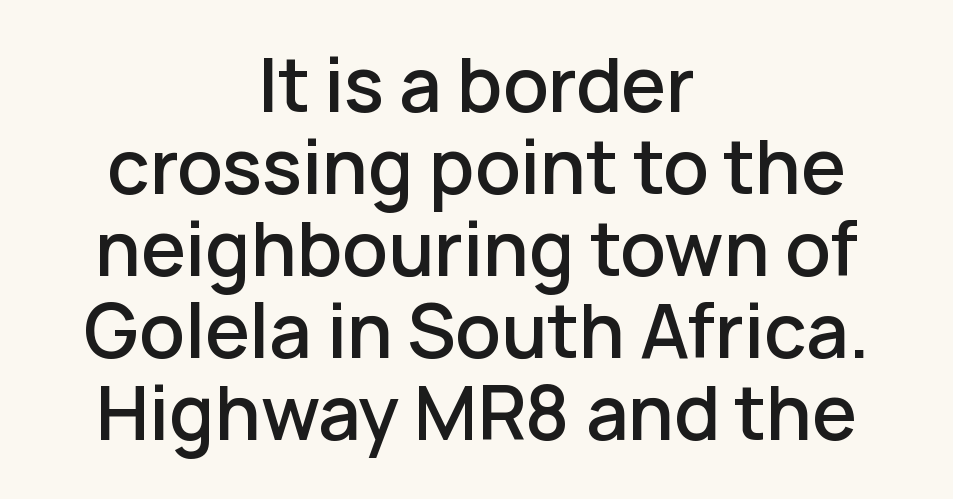
{"serif": "no", "italic": "no", "bold": "semi", "weight": "semibold", "width": "normal", "stroke_contrast": "low", "x_height": "medium", "monospaced": "no", "underline": "no", "align": "center", "line_spacing": "tight", "line_spacing_ratio": 1.14, "letter_spacing": "normal", "letter_spacing_em": 0.0, "glyph_px": 72}
